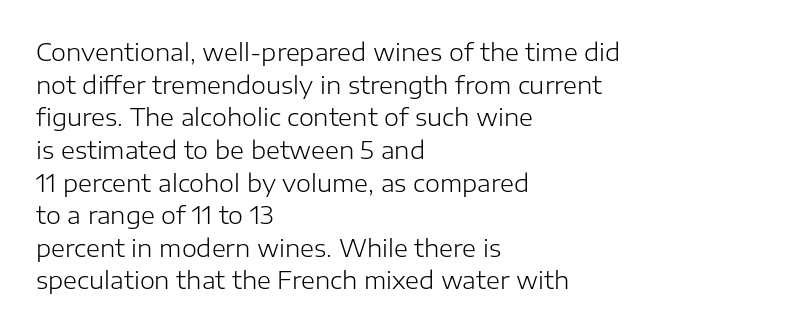
{"italic": "no", "bold": "no", "underline": "no", "align": "left", "line_spacing": "normal", "line_spacing_ratio": 1.36, "letter_spacing": "normal", "letter_spacing_em": 0.0, "glyph_px": 24}
